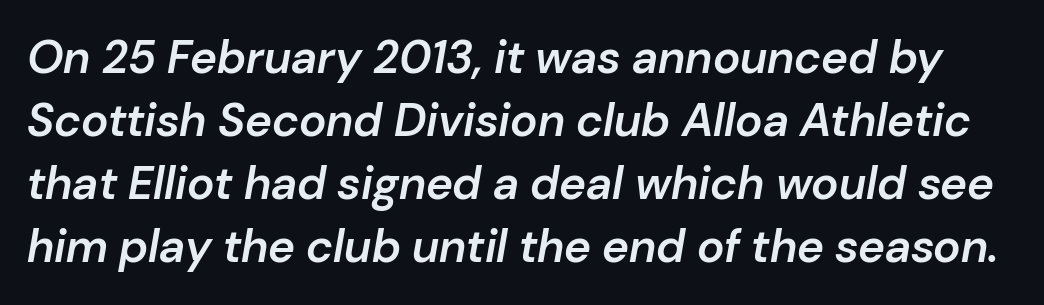
How are the letters spaced? Ordinarily, with no added tracking. Honestly, there is no underline to notice here at all. Its strokes are somewhat broadened, the hallmark of semibold type. Regarding leading, the lines here are spaced in the standard way. A typesetter would call this proportional, since set widths differ per character. This sample uses an oblique cut, with every glyph tilted off the vertical.
